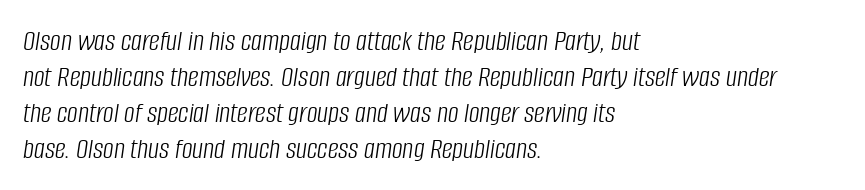
{"italic": "yes", "lean": "right", "slant_degrees": 8, "bold": "no", "weight": "light", "width": "condensed", "stroke_contrast": "low", "x_height": "large", "monospaced": "no", "underline": "no", "align": "left", "line_spacing_ratio": 1.2, "letter_spacing": "normal", "letter_spacing_em": 0.0, "glyph_px": 30}
